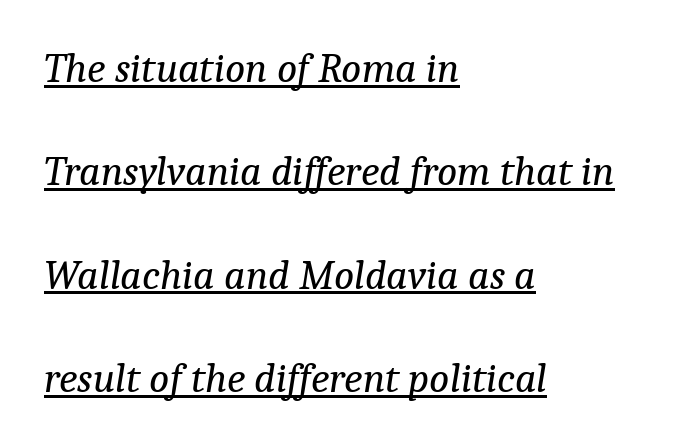
A typesetter would call this proportional, since set widths differ per character. Old-style or modern, the face here clearly has serifs. This reads as an unemphasized weight, regular at the heaviest. The tracking reads as untouched default to a designer's eye. It's the slanting kind of type. Vertical spacing — loose.
